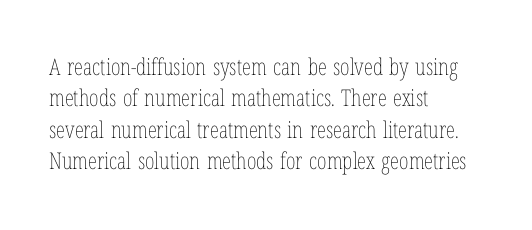
One glance says typical: line gaps are just what's usual. What stands out about the letter spacing? Nothing — it is the standard amount. This reads as an unemphasized weight, regular at the heaviest. The text block is weighted toward the left margin, trailing off unevenly rightward. Descender tails drop into unmarked territory. The specimen reads as upright at a glance.
